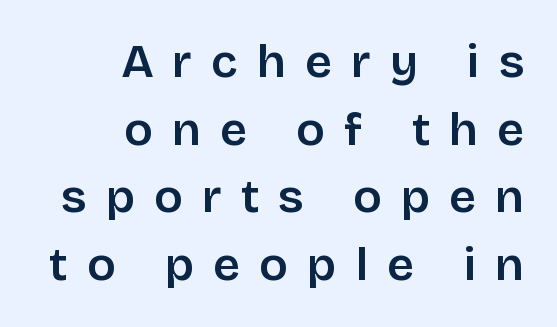
Q: Is the text italic (slanted)? A: No, it is upright.
Q: Is the typeface a serif or a sans-serif typeface? A: Sans-serif.
Q: Is the text underlined? A: No.
Q: How is the paragraph aligned? A: Right-aligned.
Q: Is the spacing between letters normal or unusually wide? A: Unusually wide.
Q: Is the spacing between lines tight, normal or loose? A: Normal.
Q: Width (condensed, normal, or wide)? A: Normal.
Q: Stroke contrast? A: Low.
Q: x-height? A: Large.
Q: Monospaced? A: No.
